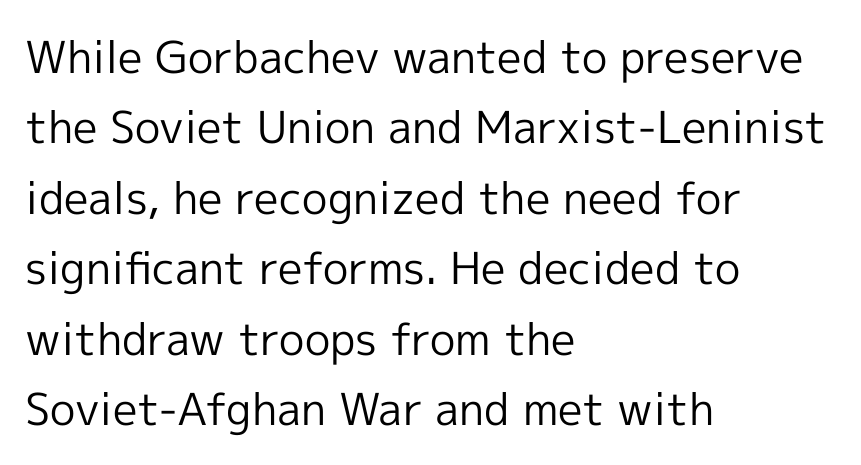
Rows of type keep a routine distance in the vertical direction. Posture: vertical. The rendering keeps characters at their native spacing. No extra ink here — the face is not bold. This rendering employs a face without finishing strokes, i.e., a sans-serif. Plain, unruled lines of type.
